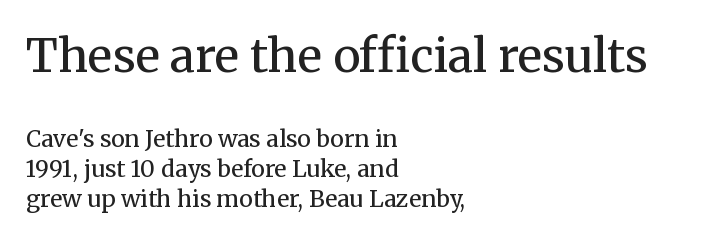
Q: Is the text bold? A: No.
Q: Is the text italic (slanted)? A: No, it is upright.
Q: Is the typeface a serif or a sans-serif typeface? A: Serif.
Q: Is the text underlined? A: No.
Q: How is the paragraph aligned? A: Left-aligned.
Q: Is the spacing between letters normal or unusually wide? A: Normal.
Q: Is the spacing between lines tight, normal or loose? A: Normal.
Q: Which block of text is set in a larger size, the first (top) or the second (bottom)? A: The first (top) one.
Q: Width (condensed, normal, or wide)? A: Normal.
Q: Stroke contrast? A: Medium.
Q: x-height? A: Medium.
Q: Monospaced? A: No.
